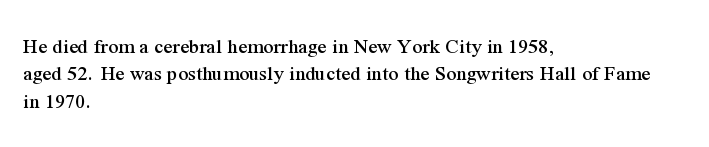
{"italic": "no", "underline": "no", "align": "left", "line_spacing_ratio": 1.24, "letter_spacing": "normal", "letter_spacing_em": 0.0, "glyph_px": 22}
